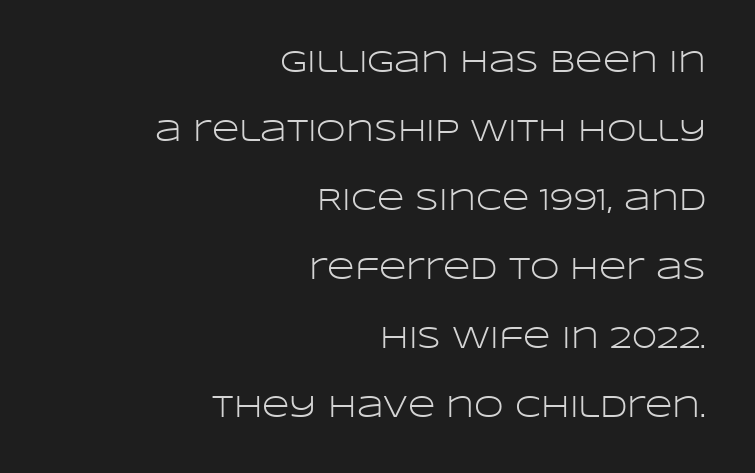
The image shows 30 px light, wide sans-serif type, upright; set right-aligned, loose line spacing (2.3x), normal letter spacing, not underlined; low stroke contrast and a large x-height.
